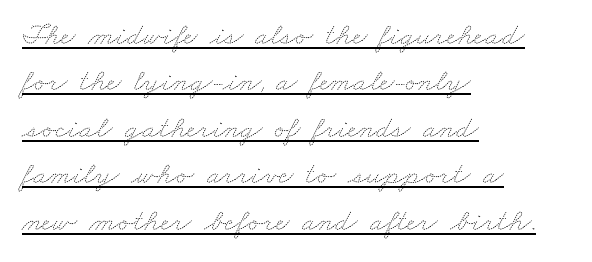
The image shows 31 px thin, wide type; set left-aligned, normal line spacing (1.5x), normal letter spacing, underlined; medium stroke contrast and a small x-height.
